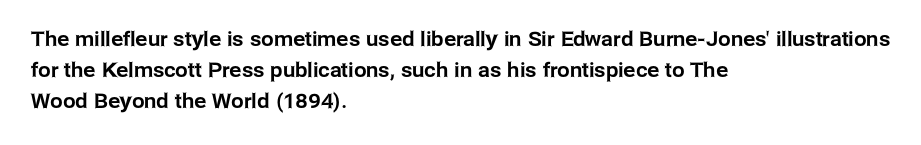
You could call the tracking neutral — neither tight nor loose. No italicization has been applied; the sample stays upright. Just letters on the line, the space beneath them empty. Compared with typical paragraphs, the rows here are spaced about the same.
